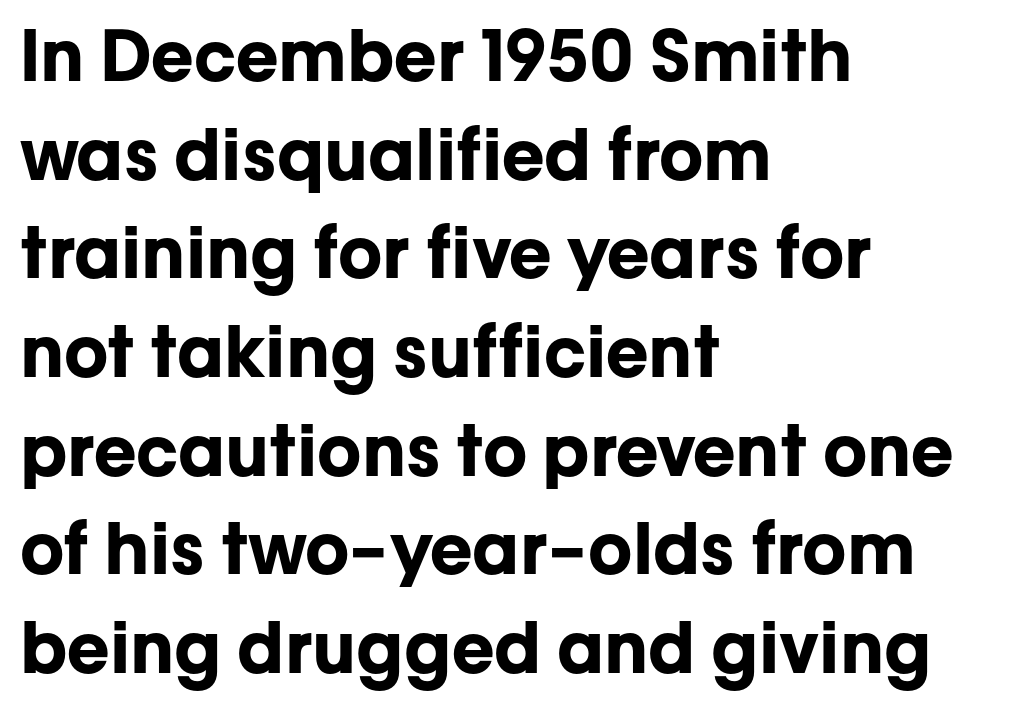
Q: Is the text bold? A: Yes.
Q: Is the text italic (slanted)? A: No, it is upright.
Q: Is the typeface a serif or a sans-serif typeface? A: Sans-serif.
Q: Is the text underlined? A: No.
Q: How is the paragraph aligned? A: Left-aligned.
Q: Is the spacing between letters normal or unusually wide? A: Normal.
Q: Is the spacing between lines tight, normal or loose? A: Normal.
Q: Width (condensed, normal, or wide)? A: Normal.
Q: Stroke contrast? A: Low.
Q: x-height? A: Medium.
Q: Monospaced? A: No.
